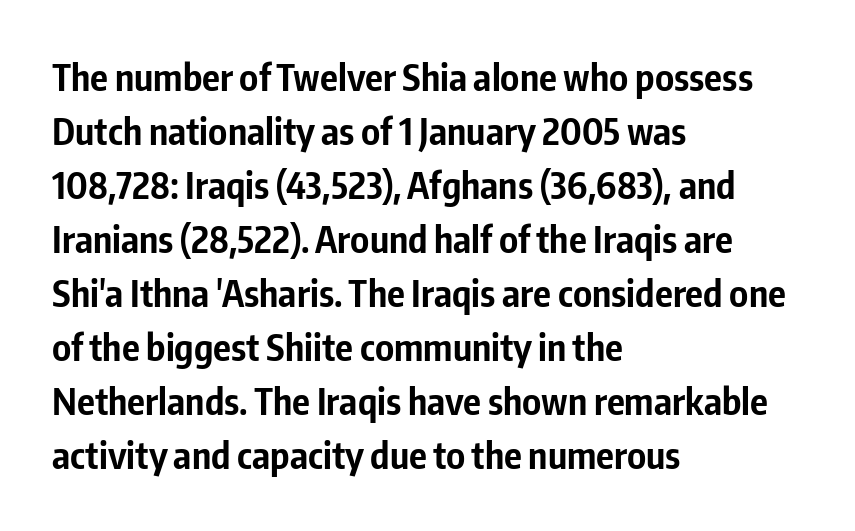
Q: Is the text bold? A: Yes.
Q: Is the text italic (slanted)? A: No, it is upright.
Q: Is the typeface a serif or a sans-serif typeface? A: Sans-serif.
Q: Is the text underlined? A: No.
Q: How is the paragraph aligned? A: Left-aligned.
Q: Is the spacing between letters normal or unusually wide? A: Normal.
Q: Is the spacing between lines tight, normal or loose? A: Normal.
Q: Width (condensed, normal, or wide)? A: Condensed.
Q: Stroke contrast? A: Low.
Q: x-height? A: Medium.
Q: Monospaced? A: No.
